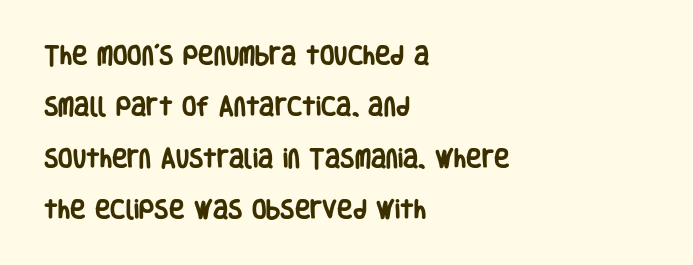
Q: Is the text bold? A: Yes.
Q: Is the text italic (slanted)? A: No, it is upright.
Q: Is the text underlined? A: No.
Q: How is the paragraph aligned? A: Left-aligned.
Q: Is the spacing between letters normal or unusually wide? A: Normal.
Q: Is the spacing between lines tight, normal or loose? A: Loose.
